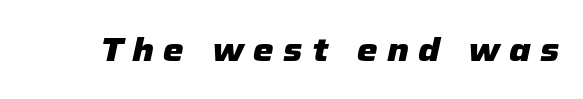
{"italic": "yes", "lean": "right", "slant_degrees": 12, "bold": "yes", "weight": "heavy", "width": "normal", "stroke_contrast": "low", "x_height": "medium", "monospaced": "no", "underline": "no", "letter_spacing": "wide", "letter_spacing_em": 0.28, "glyph_px": 33}
